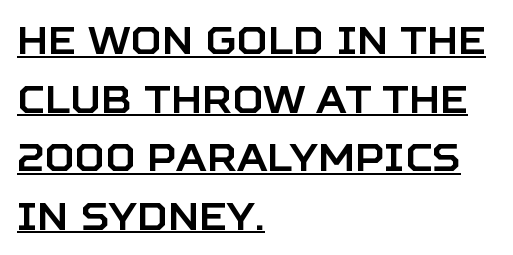
Q: Is the text italic (slanted)? A: No, it is upright.
Q: Is the typeface a serif or a sans-serif typeface? A: Sans-serif.
Q: Is the text underlined? A: Yes.
Q: How is the paragraph aligned? A: Left-aligned.
Q: Is the spacing between letters normal or unusually wide? A: Normal.
Q: Is the spacing between lines tight, normal or loose? A: Normal.
Q: Width (condensed, normal, or wide)? A: Normal.
Q: Stroke contrast? A: Low.
Q: x-height? A: Large.
Q: Monospaced? A: No.
